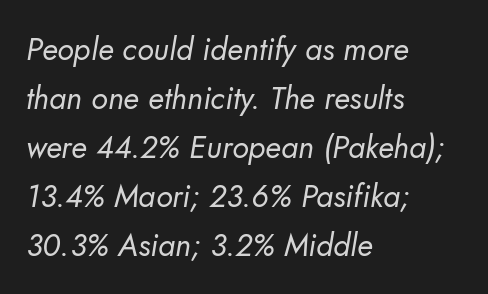
The block of text has a typical density, with ordinary space between rows. Think of a printed novel: that variable character pitch is what you see here. Counters stay open thanks to moderate or lighter strokes. A student would call this left alignment; a typographer would say flush left, rag right.
